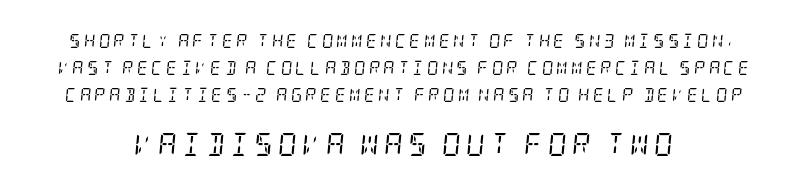
The rendering applies a slant to the glyphs. In CSS terms this would be text-align: center. Compared with typical paragraphs, the rows here are farther apart. The gaps between neighbouring characters are conspicuously large.
